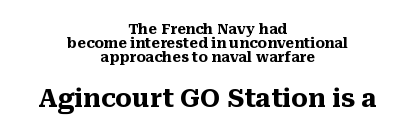
The typography opts for an upright posture over an oblique one. Default kerning and tracking; the words read as compact shapes. These lines huddle together more closely than default settings would place them. These lines stack symmetrically, like a column narrowing and widening about its center. Words float on clear page, feet unadorned.
